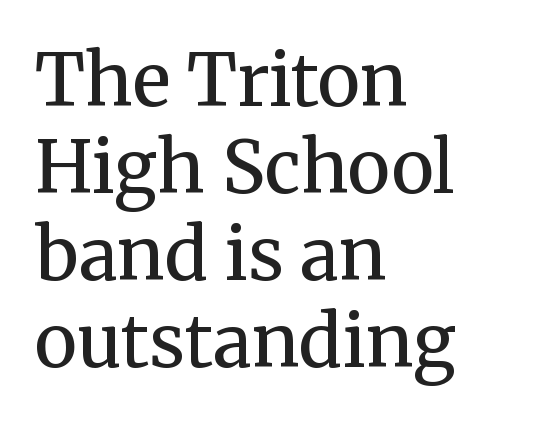
Q: Is the text bold? A: No.
Q: Is the text italic (slanted)? A: No, it is upright.
Q: Is the typeface a serif or a sans-serif typeface? A: Serif.
Q: Is the text underlined? A: No.
Q: How is the paragraph aligned? A: Left-aligned.
Q: Is the spacing between letters normal or unusually wide? A: Normal.
Q: Width (condensed, normal, or wide)? A: Normal.
Q: Stroke contrast? A: Medium.
Q: x-height? A: Medium.
Q: Monospaced? A: No.
